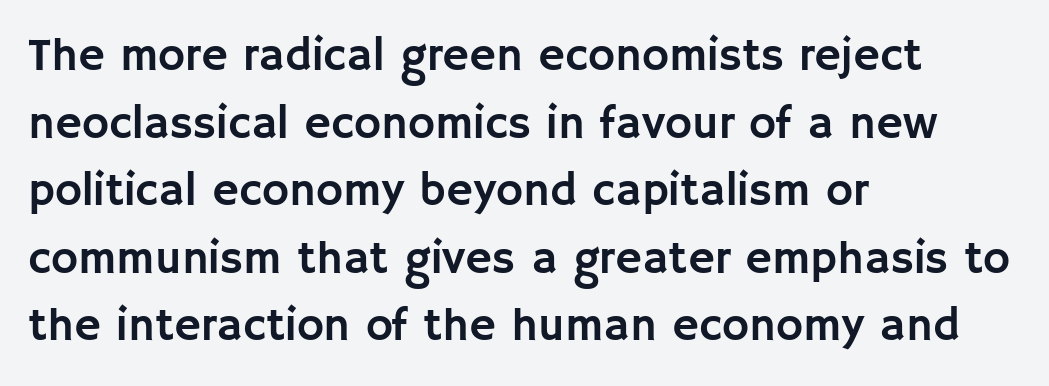
Each letter keeps its own natural width here, so spacing adapts to shape. When letters stand straight like this, we call the style roman or upright. Quick note: interline space is typical. Layout note: lines flush left.
